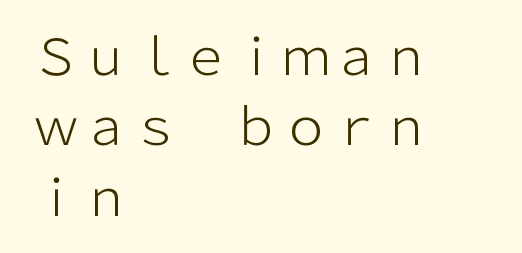
The image shows 50 px light sans-serif type, upright; set left-aligned, normal line spacing (1.41x), normal letter spacing, not underlined; low stroke contrast and a medium x-height.
